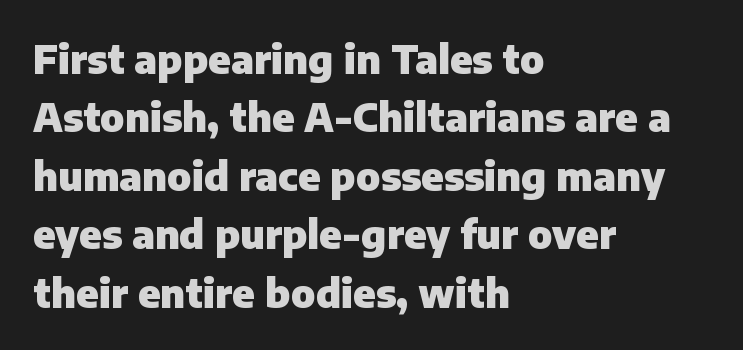
The image shows 39 px heavy sans-serif type, upright; set left-aligned, normal line spacing (1.5x), normal letter spacing, not underlined; low stroke contrast and a medium x-height.
